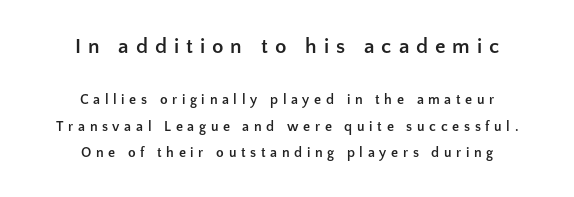
Q: Is the text bold? A: Yes.
Q: Is the text italic (slanted)? A: No, it is upright.
Q: Is the text underlined? A: No.
Q: How is the paragraph aligned? A: Centered.
Q: Is the spacing between letters normal or unusually wide? A: Unusually wide.
Q: Is the spacing between lines tight, normal or loose? A: Loose.
Q: Which block of text is set in a larger size, the first (top) or the second (bottom)? A: The first (top) one.
